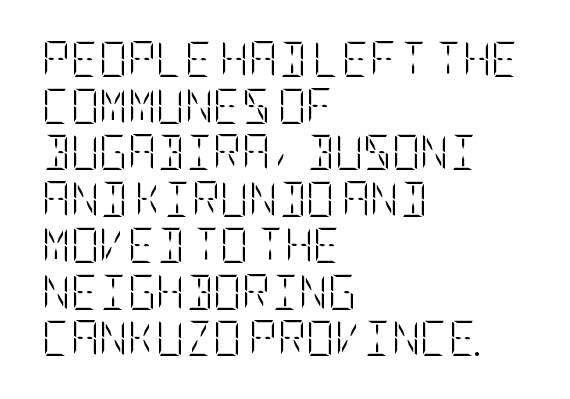
{"italic": "no", "bold": "no", "weight": "light", "width": "condensed", "stroke_contrast": "low", "x_height": "large", "underline": "no", "align": "left", "line_spacing": "normal", "line_spacing_ratio": 1.33, "letter_spacing": "normal", "letter_spacing_em": 0.0, "glyph_px": 35}
